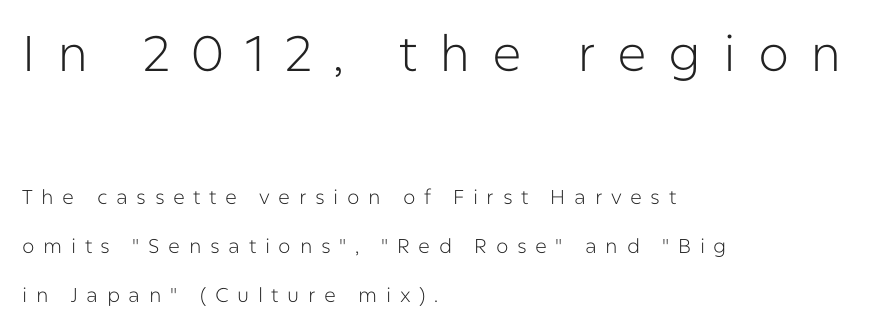
{"serif": "no", "italic": "no", "bold": "no", "weight": "light", "width": "normal", "stroke_contrast": "low", "x_height": "medium", "monospaced": "no", "underline": "no", "align": "left", "line_spacing": "loose", "line_spacing_ratio": 2.44, "letter_spacing": "wide", "letter_spacing_em": 0.43, "larger_block": "first", "size_ratio": 2.5, "glyph_px": 50}
